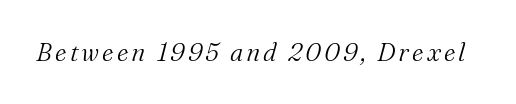
{"italic": "yes", "lean": "right", "slant_degrees": 16, "bold": "no", "underline": "no", "glyph_px": 25}
